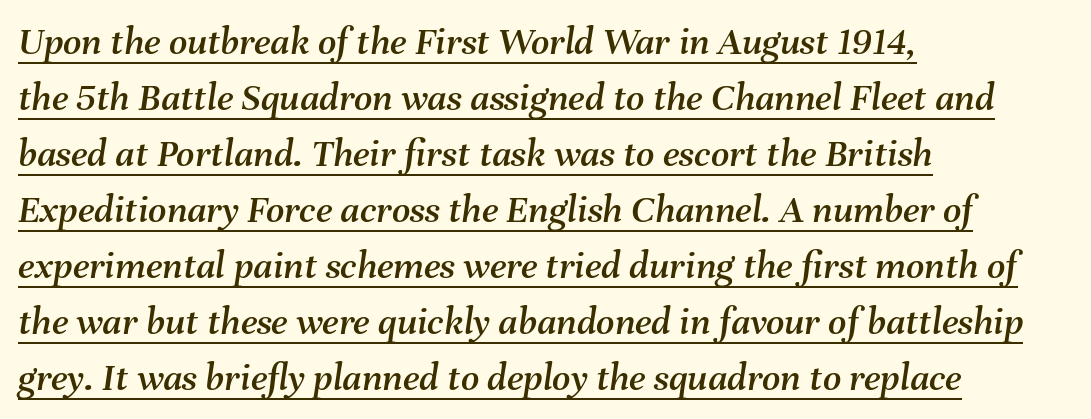
Slanted lettering throughout. A typesetter would call this zero additional tracking. Spacing verdict: proportional, widths tailored to each character. Regular leading. Underlining? Definitely there. These lines stack with their left ends in a neat column.
